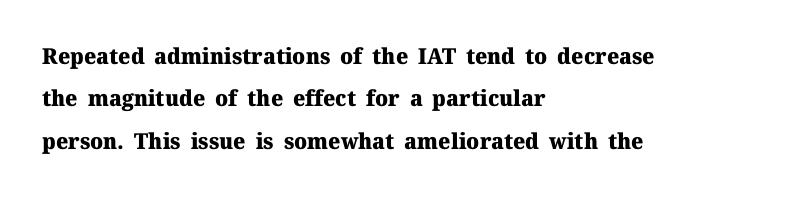
The image shows 22 px bold type, upright; set left-aligned, loose line spacing (1.93x), normal letter spacing, not underlined.
